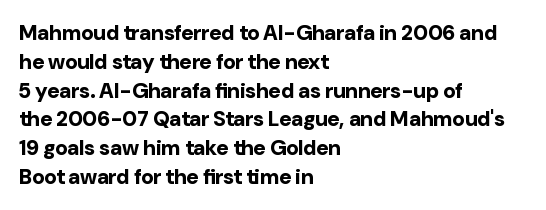
Leftover space on each line is placed entirely after the last word. The baseline area is clear. Tracking value appears to be zero — textbook default spacing. Is the type bold? Yes — the strokes are clearly thick and heavy.
